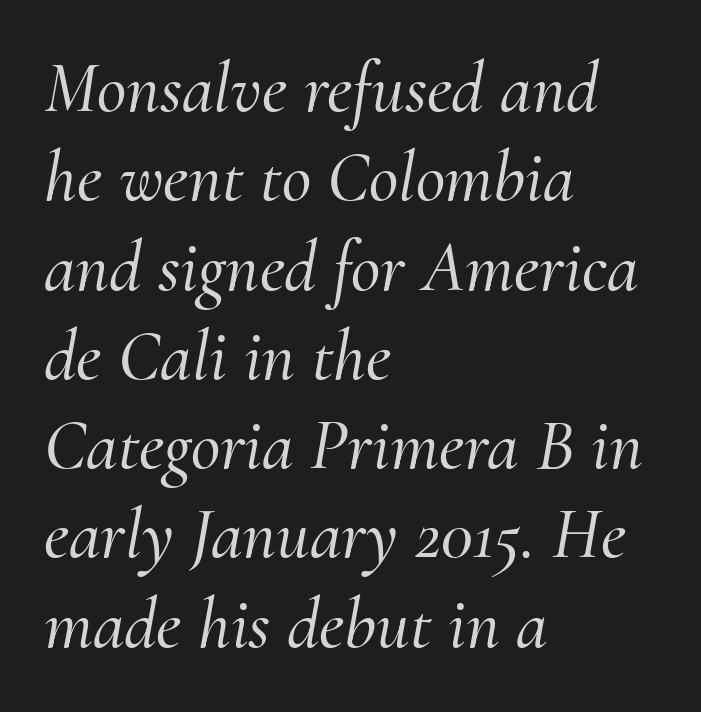
Q: Is the text italic (slanted)? A: Yes, it leans right by about 10 degrees.
Q: Is the typeface a serif or a sans-serif typeface? A: Serif.
Q: Is the text underlined? A: No.
Q: How is the paragraph aligned? A: Left-aligned.
Q: Is the spacing between letters normal or unusually wide? A: Normal.
Q: Width (condensed, normal, or wide)? A: Normal.
Q: Stroke contrast? A: Medium.
Q: x-height? A: Small.
Q: Monospaced? A: No.
